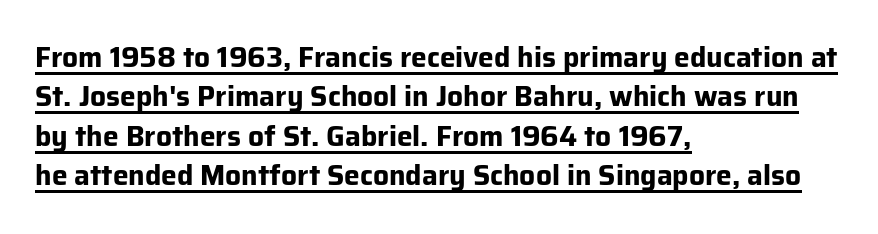
The image shows 28 px bold sans-serif type, upright; set left-aligned, normal line spacing (1.41x), normal letter spacing, underlined; low stroke contrast and a medium x-height.
